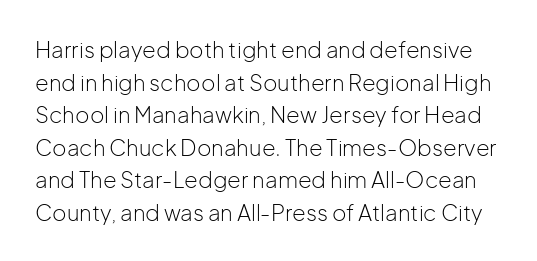
No heavy texture on the line: the type isn't bold. Vertical strokes here are truly vertical. Honestly, there is no underline to notice here at all. Vertical spacing — default. Look at the tracking — it's just the regular setting, nothing added.
